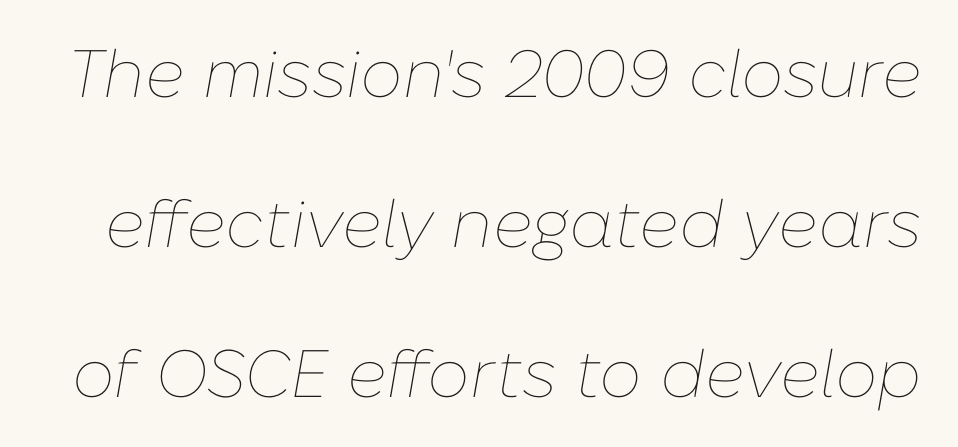
The image shows 67 px thin type, italic (leaning right); set loose line spacing (2.24x), normal letter spacing, not underlined; low stroke contrast and a medium x-height.
